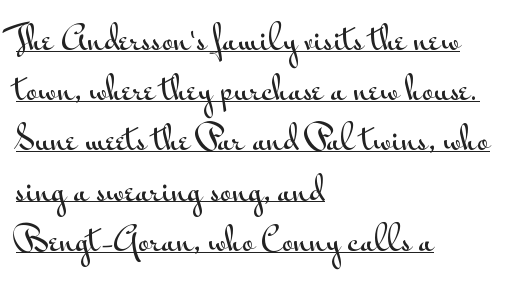
The image shows 32 px wide sans-serif type; set left-aligned, normal line spacing (1.57x), normal letter spacing, underlined; medium stroke contrast and a small x-height.
